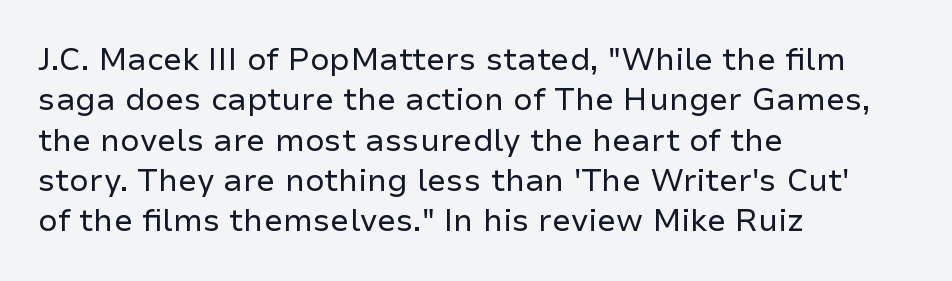
{"serif": "no", "italic": "no", "bold": "no", "weight": "regular", "width": "normal", "stroke_contrast": "low", "x_height": "medium", "monospaced": "no", "underline": "no", "align": "left", "line_spacing": "normal", "line_spacing_ratio": 1.3, "letter_spacing": "normal", "letter_spacing_em": 0.0, "glyph_px": 31}
